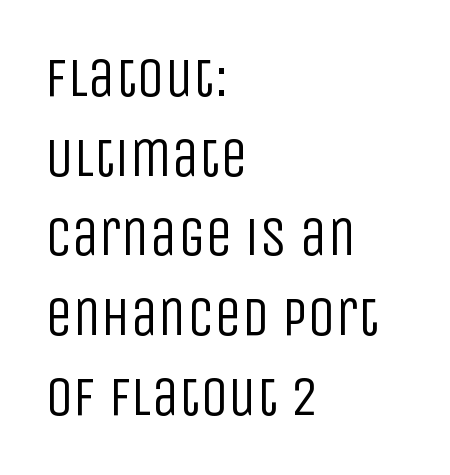
Are there feet on the stems? There aren't — it's a sans. Only glyphs here, with clear space below each row. The letters look calm and open, with moderate or lighter stems. What's the leading like? Ordinary, nothing unusual.
